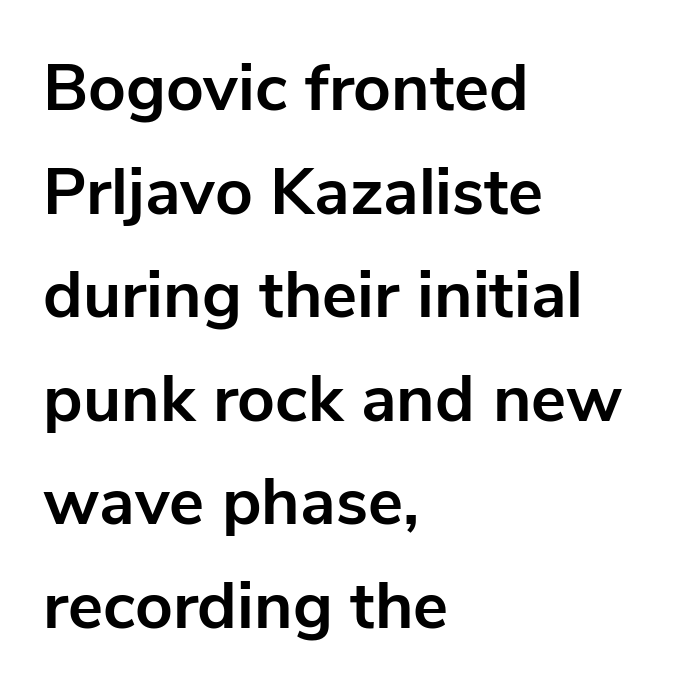
{"serif": "no", "italic": "no", "bold": "yes", "weight": "bold", "width": "normal", "stroke_contrast": "low", "x_height": "medium", "monospaced": "no", "underline": "no", "align": "left", "line_spacing": "normal", "line_spacing_ratio": 1.57, "letter_spacing": "normal", "letter_spacing_em": 0.0, "glyph_px": 66}
